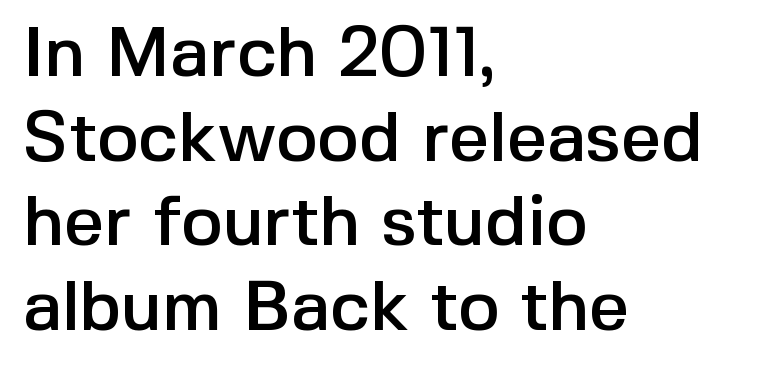
Q: Is the text italic (slanted)? A: No, it is upright.
Q: Is the typeface a serif or a sans-serif typeface? A: Sans-serif.
Q: Is the text underlined? A: No.
Q: How is the paragraph aligned? A: Left-aligned.
Q: Is the spacing between letters normal or unusually wide? A: Normal.
Q: Width (condensed, normal, or wide)? A: Normal.
Q: x-height? A: Medium.
Q: Monospaced? A: No.
